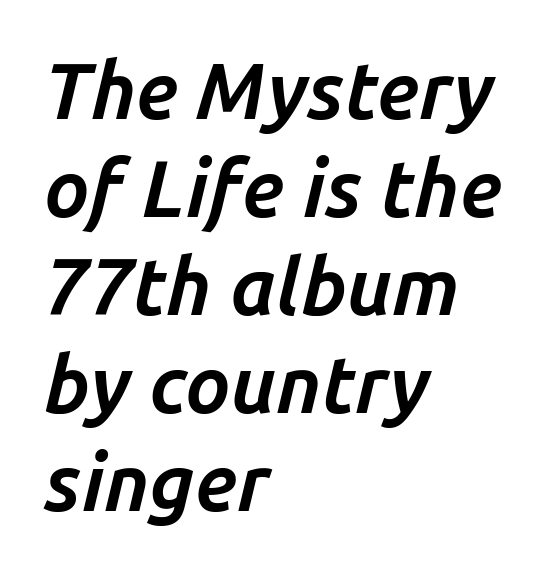
The image shows 79 px bold type, italic (leaning right); set left-aligned, line spacing 1.24x, normal letter spacing, not underlined; low stroke contrast and a medium x-height.
